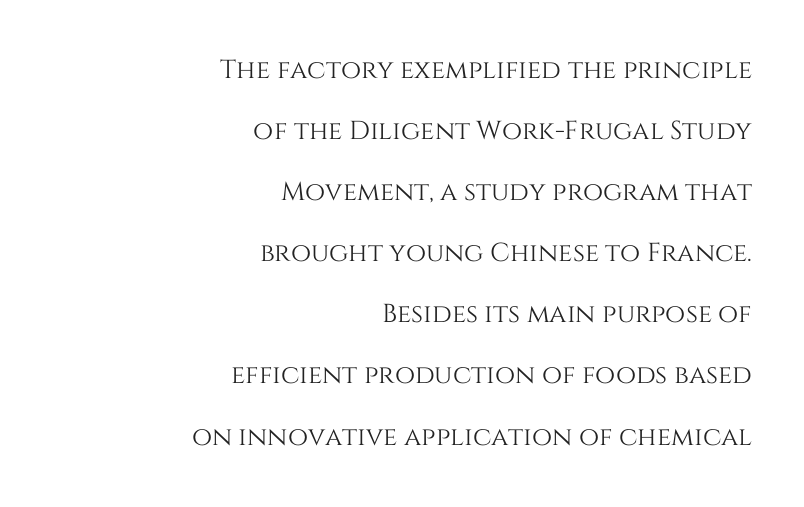
Q: Is the text italic (slanted)? A: No, it is upright.
Q: Is the text underlined? A: No.
Q: How is the paragraph aligned? A: Right-aligned.
Q: Is the spacing between letters normal or unusually wide? A: Normal.
Q: Is the spacing between lines tight, normal or loose? A: Loose.
